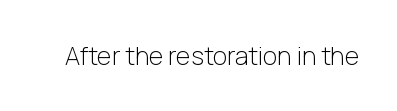
{"italic": "no", "bold": "no", "underline": "no", "letter_spacing": "normal", "letter_spacing_em": 0.0, "glyph_px": 25}
